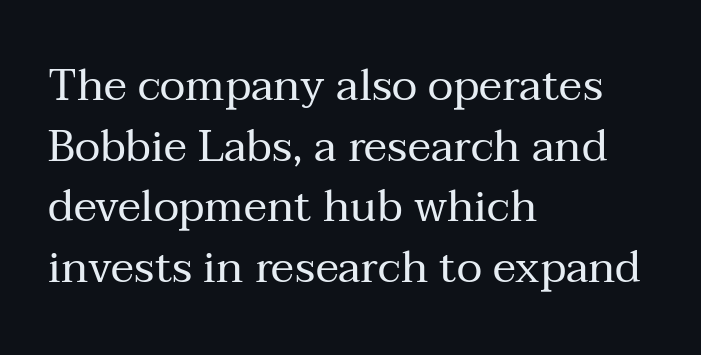
The image shows 44 px regular-weight serif type, upright; set left-aligned, normal line spacing (1.38x), normal letter spacing, not underlined; medium stroke contrast and a medium x-height.
